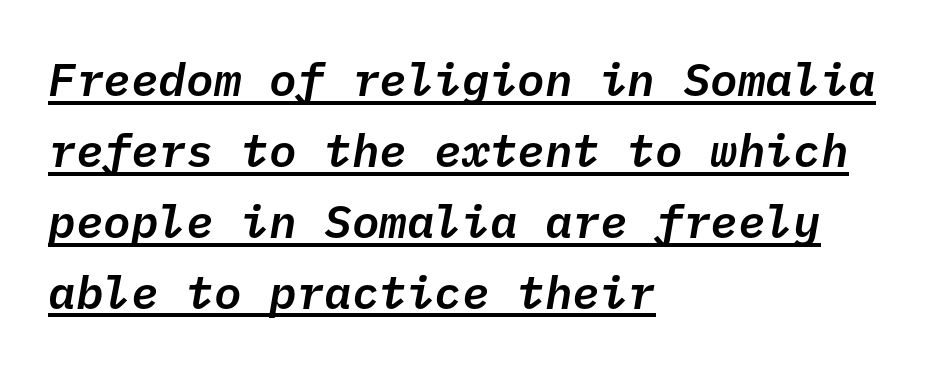
Q: Is the text italic (slanted)? A: Yes, it leans right by about 10 degrees.
Q: Is the text underlined? A: Yes.
Q: How is the paragraph aligned? A: Left-aligned.
Q: Is the spacing between letters normal or unusually wide? A: Normal.
Q: Is the spacing between lines tight, normal or loose? A: Normal.
Q: Width (condensed, normal, or wide)? A: Normal.
Q: Stroke contrast? A: Low.
Q: x-height? A: Medium.
Q: Monospaced? A: Yes.
